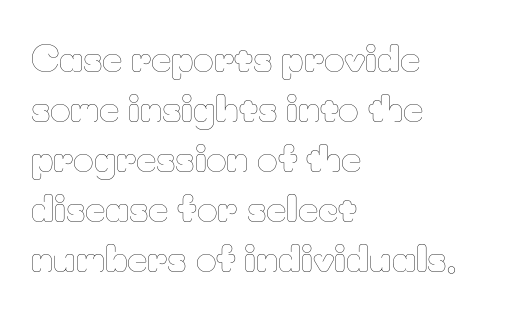
The gap between lines stays unmarked. Is the stroke heavy? The answer is a plain regular-or-lighter. Each line starts at the same left margin while the right side varies. In terms of leading, this rendering sits right in the middle. A roman cut, with each character standing at attention. These lines are rendered in a variable-pitch font.
